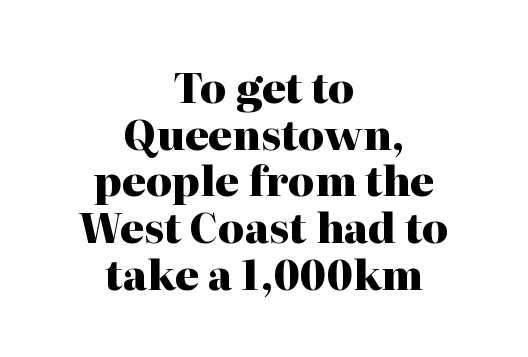
The image shows 41 px heavy serif type, upright; set centered, tight line spacing (1.14x), normal letter spacing, not underlined; high stroke contrast and a medium x-height.
